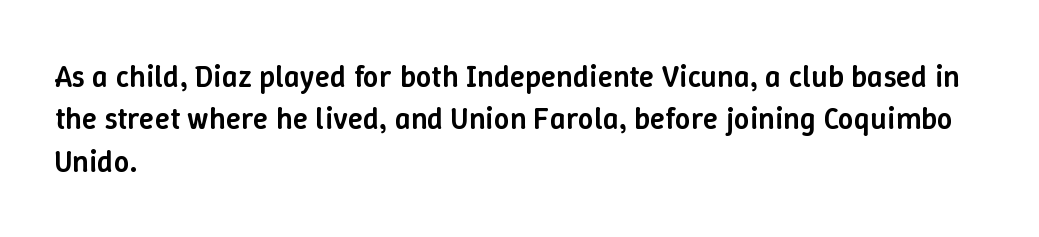
{"italic": "no", "bold": "semi", "weight": "semibold", "width": "normal", "stroke_contrast": "low", "x_height": "medium", "monospaced": "no", "underline": "no", "align": "left", "line_spacing": "normal", "line_spacing_ratio": 1.37, "letter_spacing": "normal", "letter_spacing_em": 0.0, "glyph_px": 31}
